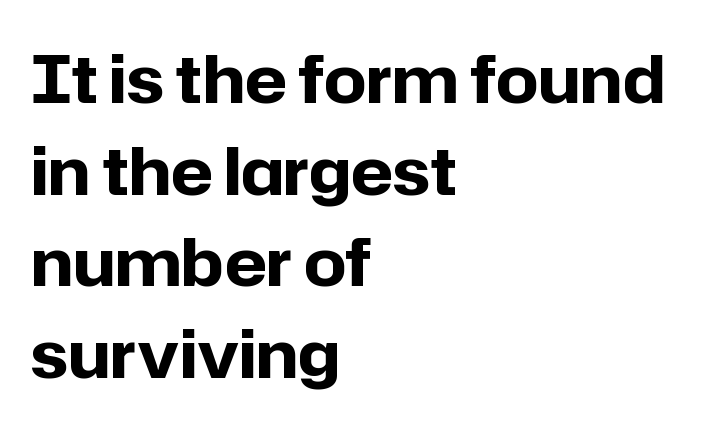
Here the designer chose a conventional face with non-uniform glyph widths. Do the letters lean? They stand straight. Lines of text with bare space underneath. The lines in this sample share a left origin and differ only in where they stop. Baseline-to-baseline distance is the conventional proportion of letter height. The strokes are fattened all the way to bold.
